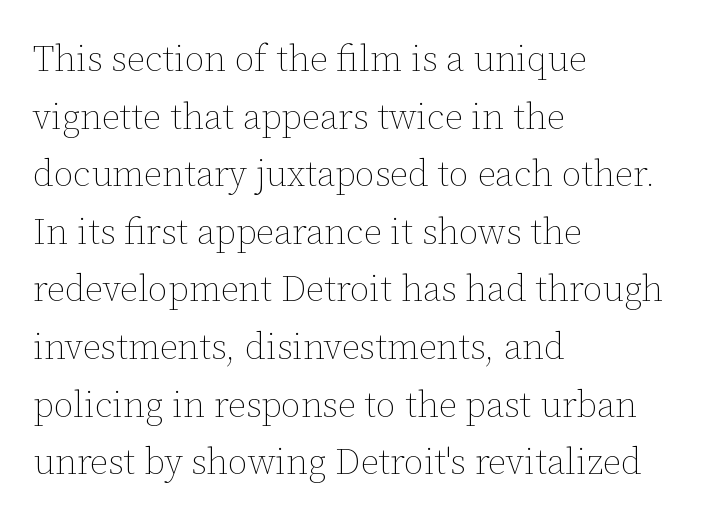
Interline gaps are of average width in this sample. Students, note that the glyphs here touch the page at normal intervals. Each line starts at the same left margin while the right side varies. Upright lettering throughout. Weight: in the light-to-regular range. The specimen omits any rule beneath the text block's lines.
